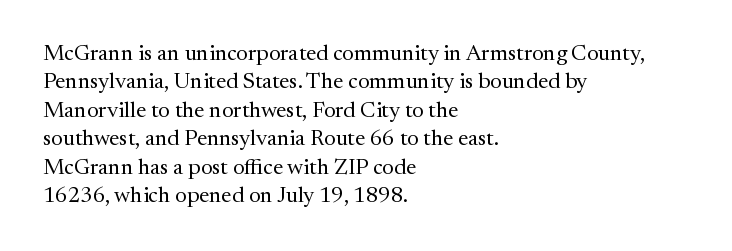
The image shows 22 px text type, upright; set left-aligned, normal line spacing (1.29x), normal letter spacing, not underlined.
